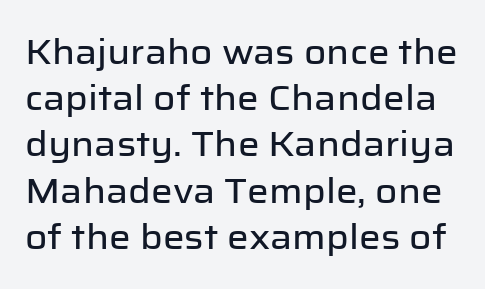
The image shows 34 px sans-serif type, upright; set normal line spacing (1.36x), normal letter spacing, not underlined; low stroke contrast and a medium x-height.
